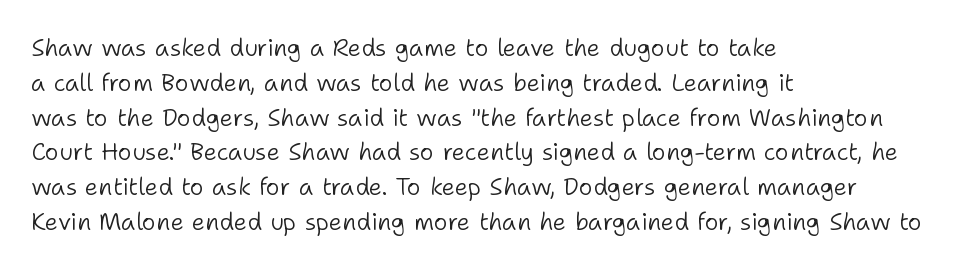
{"italic": "no", "bold": "no", "underline": "no", "align": "left", "line_spacing": "normal", "line_spacing_ratio": 1.45, "letter_spacing": "normal", "letter_spacing_em": 0.0, "glyph_px": 24}
